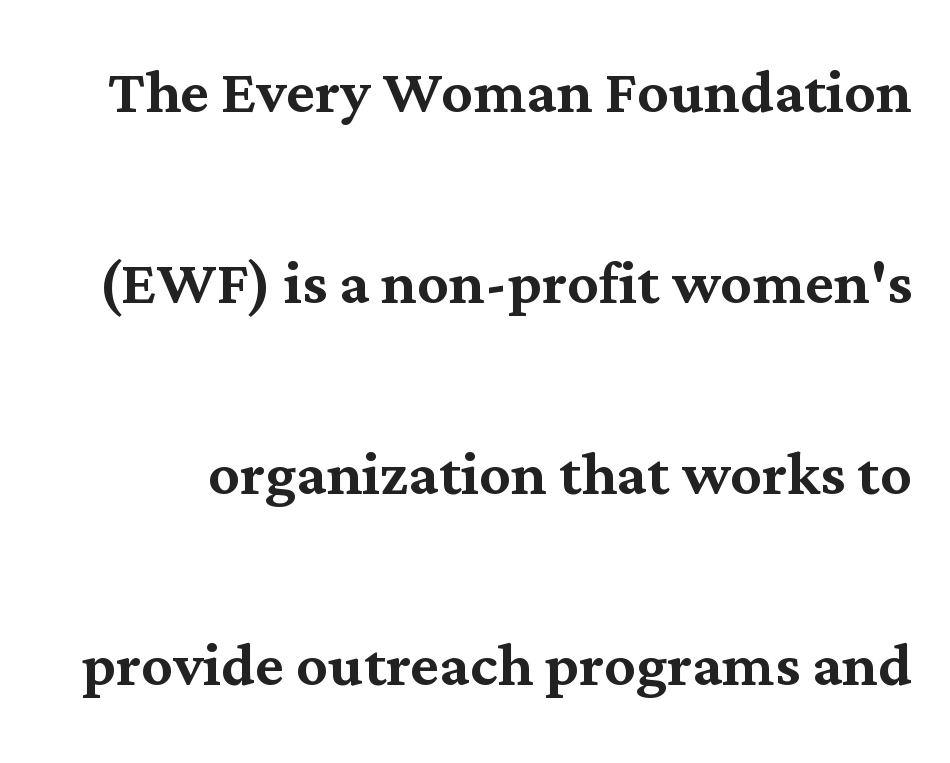
The typography opts for an upright posture over an oblique one. Widely set lines give the paragraph a tall, airy silhouette. Standard letterfit; no display-style spreading of the glyphs. A typesetter would label this face a serif.
